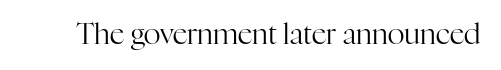
The passage shown is typeset with a serif family. The weight tops out at a normal text grade. Tracking here is standard; glyphs follow each other at the usual distance. Style check: upright.
